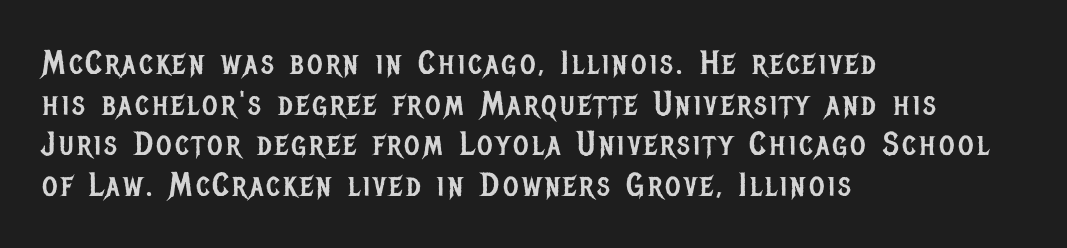
Q: Is the text bold? A: No.
Q: Is the text italic (slanted)? A: No, it is upright.
Q: Is the typeface a serif or a sans-serif typeface? A: Sans-serif.
Q: Is the text underlined? A: No.
Q: How is the paragraph aligned? A: Left-aligned.
Q: Width (condensed, normal, or wide)? A: Condensed.
Q: Stroke contrast? A: Low.
Q: x-height? A: Large.
Q: Monospaced? A: No.
